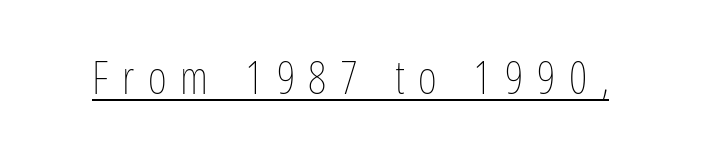
{"italic": "no", "bold": "no", "weight": "thin", "width": "condensed", "stroke_contrast": "low", "x_height": "medium", "monospaced": "no", "underline": "yes", "letter_spacing": "wide", "letter_spacing_em": 0.3, "glyph_px": 46}
